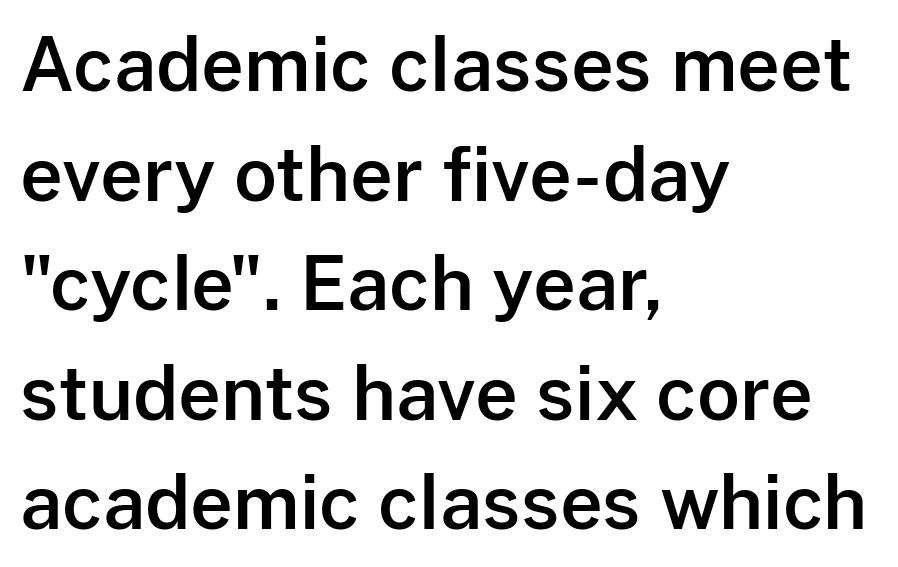
Q: Is the text italic (slanted)? A: No, it is upright.
Q: Is the typeface a serif or a sans-serif typeface? A: Sans-serif.
Q: Is the text underlined? A: No.
Q: How is the paragraph aligned? A: Left-aligned.
Q: Is the spacing between letters normal or unusually wide? A: Normal.
Q: Is the spacing between lines tight, normal or loose? A: Normal.
Q: Width (condensed, normal, or wide)? A: Normal.
Q: Stroke contrast? A: Low.
Q: x-height? A: Medium.
Q: Monospaced? A: No.
